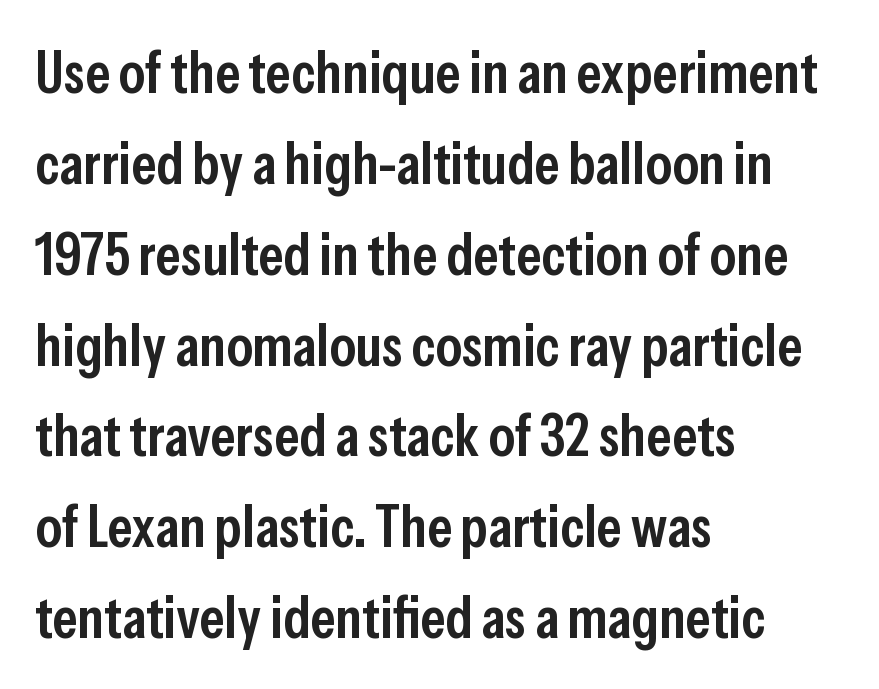
The image shows 59 px semibold, condensed sans-serif type, upright; set left-aligned, normal line spacing (1.54x), normal letter spacing, not underlined; low stroke contrast and a medium x-height.
